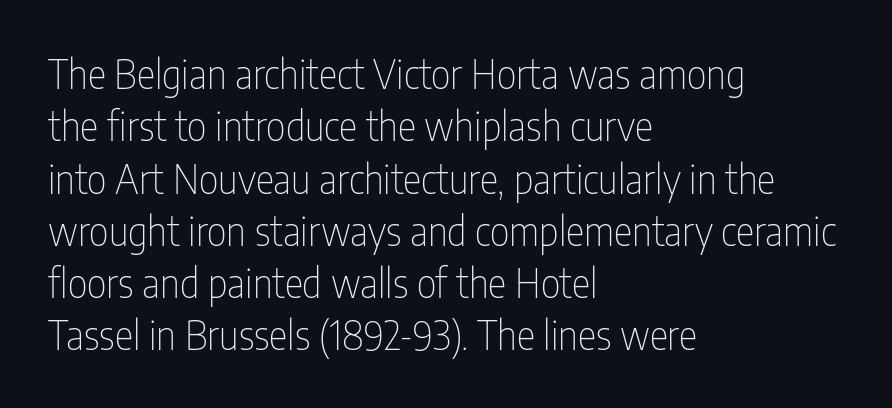
Q: Is the text bold? A: No.
Q: Is the text italic (slanted)? A: No, it is upright.
Q: Is the typeface a serif or a sans-serif typeface? A: Sans-serif.
Q: Is the text underlined? A: No.
Q: How is the paragraph aligned? A: Left-aligned.
Q: Is the spacing between letters normal or unusually wide? A: Normal.
Q: Is the spacing between lines tight, normal or loose? A: Normal.
Q: Width (condensed, normal, or wide)? A: Condensed.
Q: Stroke contrast? A: Low.
Q: x-height? A: Medium.
Q: Monospaced? A: No.
